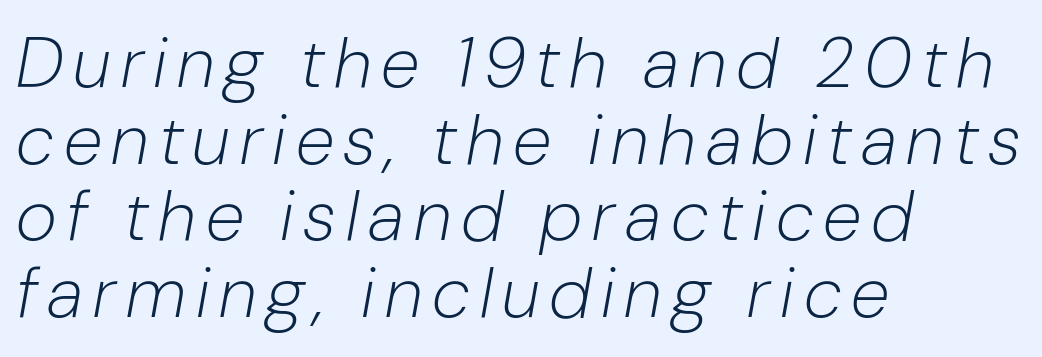
Q: Is the text bold? A: No.
Q: Is the text italic (slanted)? A: Yes, it leans right by about 10 degrees.
Q: Is the text underlined? A: No.
Q: How is the paragraph aligned? A: Left-aligned.
Q: Is the spacing between lines tight, normal or loose? A: Tight.
Q: Width (condensed, normal, or wide)? A: Normal.
Q: Stroke contrast? A: Low.
Q: x-height? A: Medium.
Q: Monospaced? A: No.
